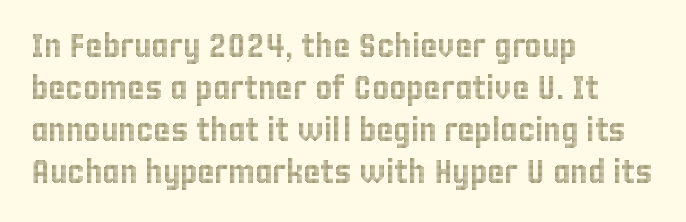
Q: Is the text italic (slanted)? A: No, it is upright.
Q: Is the text underlined? A: No.
Q: How is the paragraph aligned? A: Left-aligned.
Q: Is the spacing between letters normal or unusually wide? A: Normal.
Q: Is the spacing between lines tight, normal or loose? A: Normal.
Q: Width (condensed, normal, or wide)? A: Condensed.
Q: x-height? A: Large.
Q: Monospaced? A: No.
